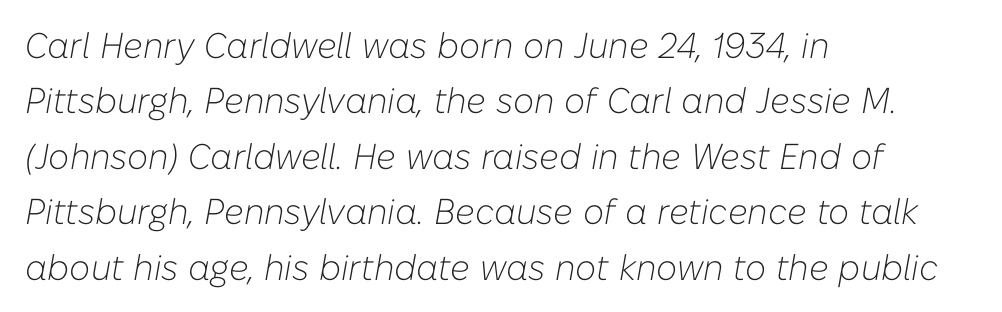
The image shows 36 px light type, italic (leaning right); set left-aligned, normal line spacing (1.54x), normal letter spacing, not underlined; low stroke contrast and a medium x-height.
